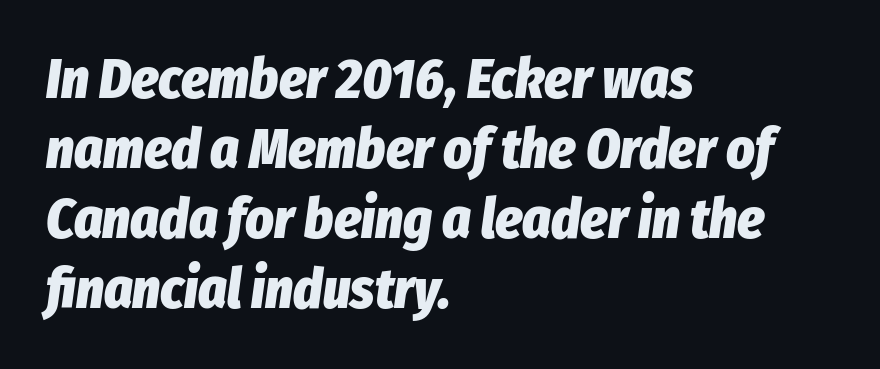
The image shows 55 px heavy, condensed type, italic (leaning right); set left-aligned, normal line spacing (1.27x), normal letter spacing, not underlined; low stroke contrast and a medium x-height.
